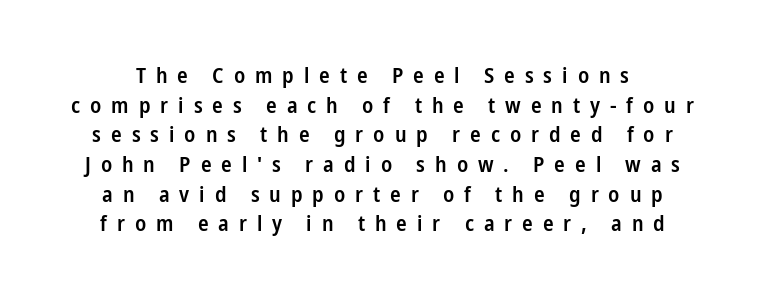
{"italic": "no", "bold": "semi", "underline": "no", "line_spacing": "normal", "line_spacing_ratio": 1.35, "letter_spacing": "wide", "letter_spacing_em": 0.45, "glyph_px": 22}
